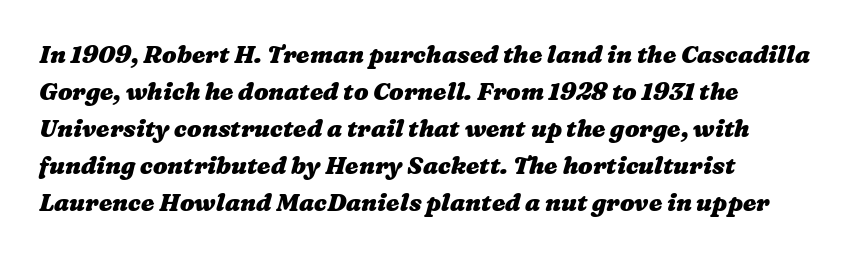
Q: Is the text bold? A: Yes.
Q: Is the text underlined? A: No.
Q: How is the paragraph aligned? A: Left-aligned.
Q: Is the spacing between letters normal or unusually wide? A: Normal.
Q: Is the spacing between lines tight, normal or loose? A: Normal.
